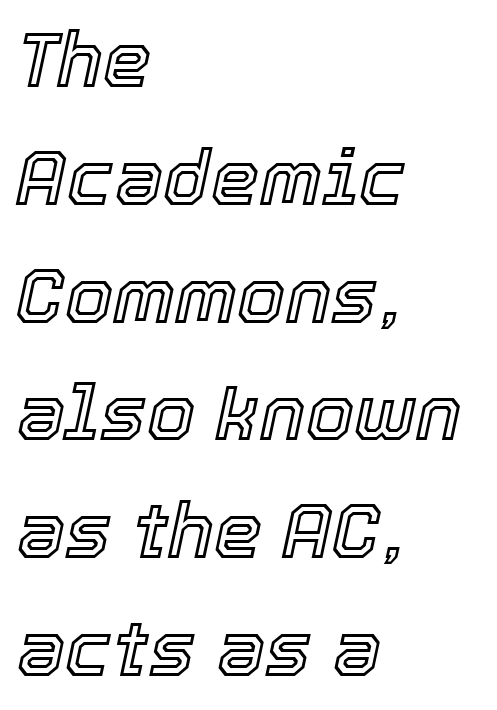
Q: Is the text italic (slanted)? A: Yes, it leans right by about 12 degrees.
Q: Is the text underlined? A: No.
Q: How is the paragraph aligned? A: Left-aligned.
Q: Is the spacing between letters normal or unusually wide? A: Normal.
Q: Is the spacing between lines tight, normal or loose? A: Normal.
Q: Width (condensed, normal, or wide)? A: Normal.
Q: x-height? A: Medium.
Q: Monospaced? A: No.
